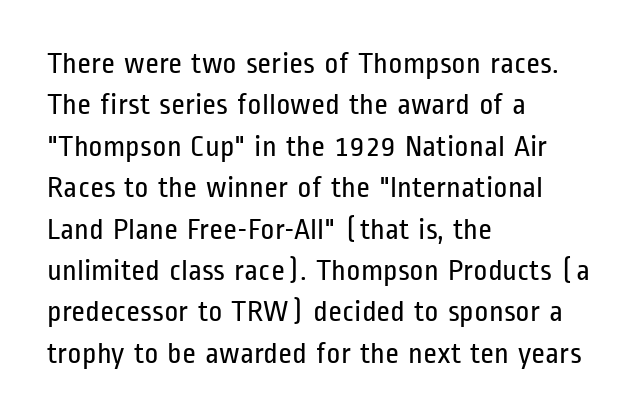
The image shows 30 px regular-weight, condensed sans-serif type, upright; set left-aligned, normal line spacing (1.38x), normal letter spacing, not underlined; low stroke contrast and a medium x-height.
